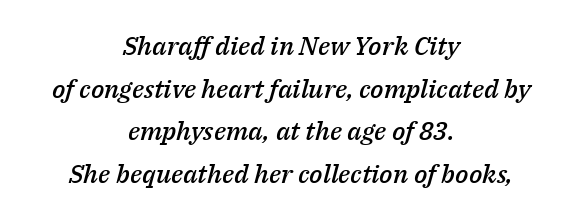
Rule under the text: the space is simply empty. Compared with typical body copy, the letter spacing here is the same. In terms of weight, the rendering is demibold, just under bold. Rendered with sloped, italic letterforms. Where is the straight margin? There isn't one; the lines are centered. Regarding leading, the lines here are spaced in the standard way.
